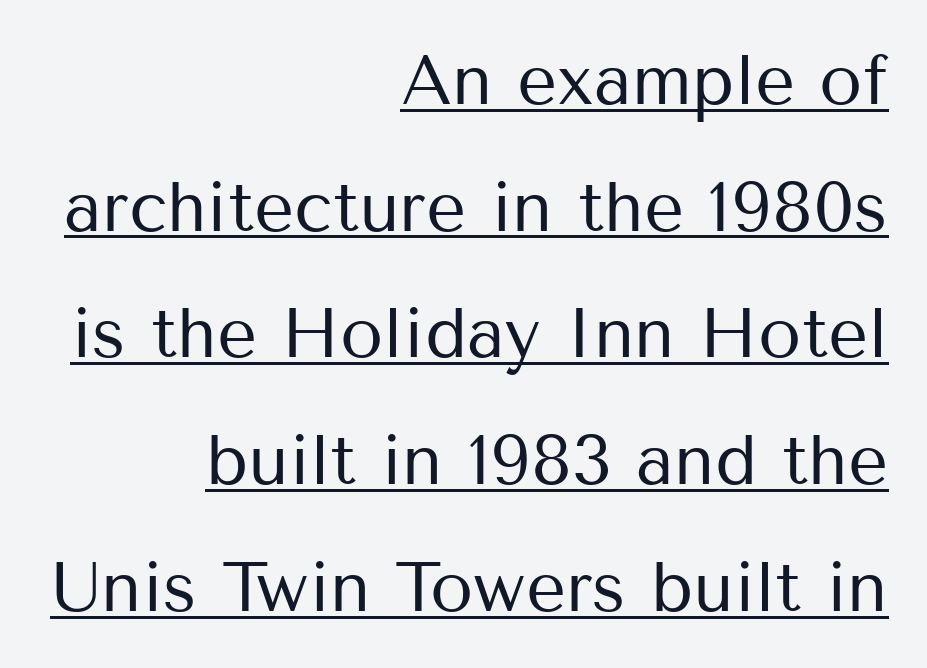
The passage is arranged like a letterhead date or caption credit — flush right. This is not heavy type; no bold has been used. The typography opts for an upright posture over an oblique one. The lettering is marked with a stroke running underneath it. This rendering employs a face without finishing strokes, i.e., a sans-serif. Note the varied advance widths — an 'i' is clearly narrower than an 'm'.
